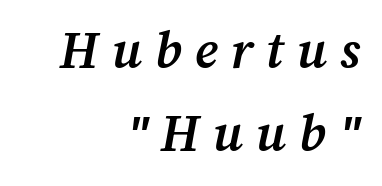
Q: Is the text bold? A: Yes.
Q: Is the text underlined? A: No.
Q: How is the paragraph aligned? A: Right-aligned.
Q: Is the spacing between letters normal or unusually wide? A: Unusually wide.
Q: Is the spacing between lines tight, normal or loose? A: Normal.
Q: Width (condensed, normal, or wide)? A: Normal.
Q: Stroke contrast? A: Medium.
Q: x-height? A: Medium.
Q: Monospaced? A: No.
